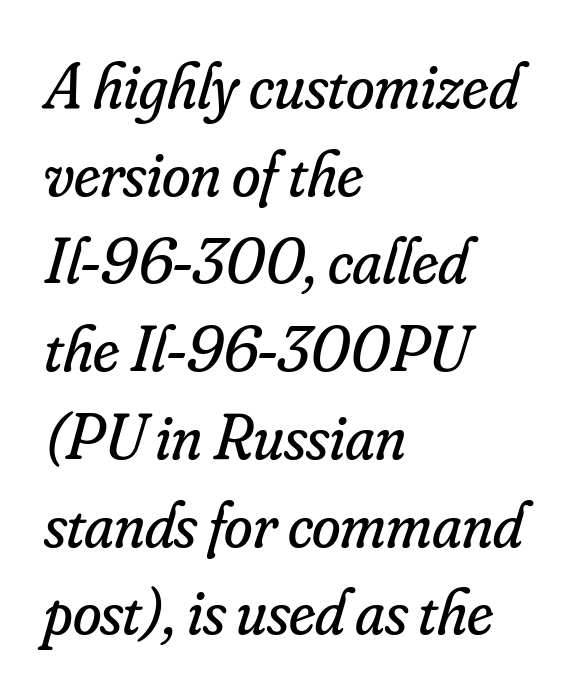
{"serif": "yes", "italic": "yes", "lean": "right", "slant_degrees": 16, "bold": "no", "weight": "regular", "width": "normal", "stroke_contrast": "low", "x_height": "small", "monospaced": "no", "underline": "no", "align": "left", "line_spacing": "normal", "line_spacing_ratio": 1.35, "letter_spacing": "normal", "letter_spacing_em": 0.0, "glyph_px": 65}
